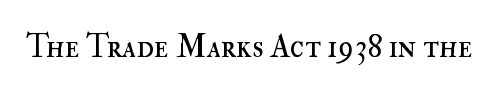
{"italic": "no", "bold": "no", "weight": "regular", "width": "normal", "stroke_contrast": "high", "x_height": "small", "monospaced": "no", "underline": "no", "letter_spacing": "normal", "letter_spacing_em": 0.0, "glyph_px": 32}
